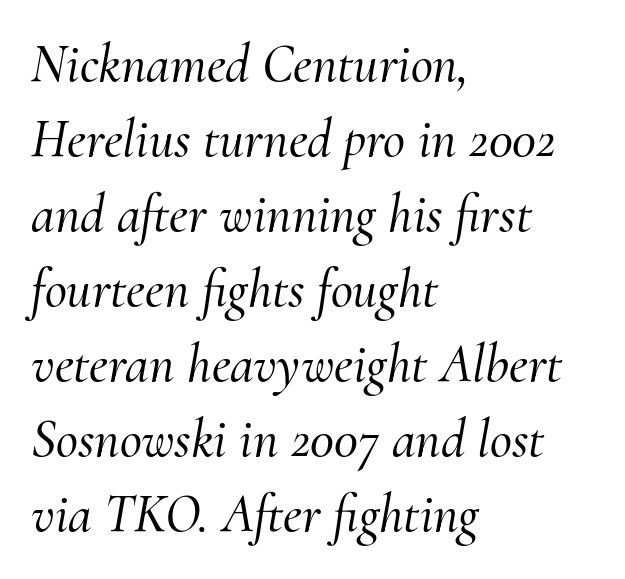
Q: Is the text italic (slanted)? A: Yes, it leans right by about 10 degrees.
Q: Is the typeface a serif or a sans-serif typeface? A: Serif.
Q: Is the text underlined? A: No.
Q: How is the paragraph aligned? A: Left-aligned.
Q: Is the spacing between letters normal or unusually wide? A: Normal.
Q: Is the spacing between lines tight, normal or loose? A: Normal.
Q: Width (condensed, normal, or wide)? A: Normal.
Q: Stroke contrast? A: Medium.
Q: x-height? A: Small.
Q: Monospaced? A: No.
